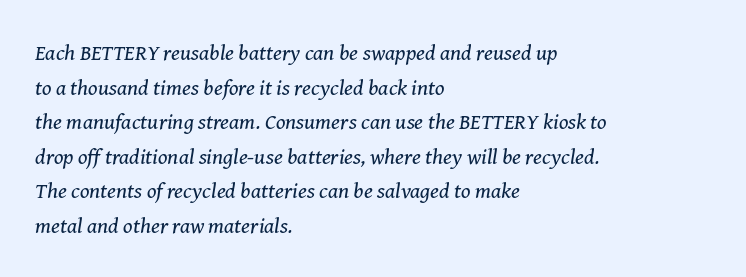
{"italic": "yes", "lean": "right", "slant_degrees": 8, "bold": "no", "underline": "no", "align": "left", "line_spacing": "normal", "line_spacing_ratio": 1.57, "letter_spacing": "normal", "letter_spacing_em": 0.0, "glyph_px": 22}
